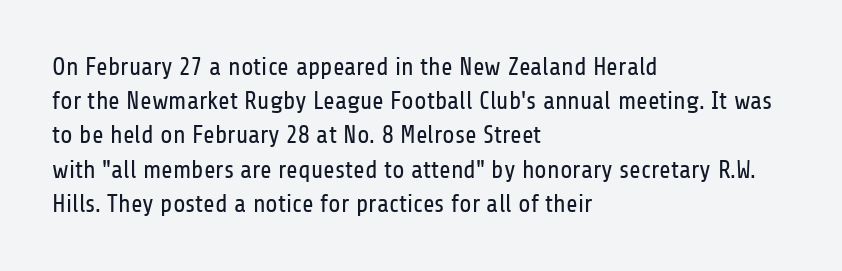
{"italic": "no", "bold": "no", "underline": "no", "align": "left", "line_spacing": "normal", "line_spacing_ratio": 1.37, "letter_spacing": "normal", "letter_spacing_em": 0.0, "glyph_px": 25}
